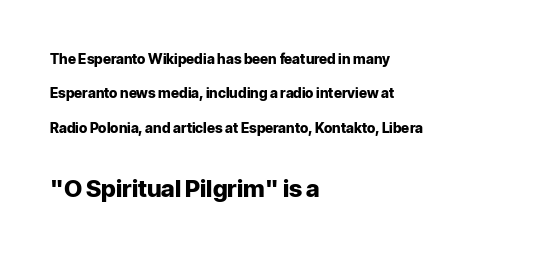
Q: Is the text bold? A: Yes.
Q: Is the text italic (slanted)? A: No, it is upright.
Q: Is the text underlined? A: No.
Q: How is the paragraph aligned? A: Left-aligned.
Q: Is the spacing between letters normal or unusually wide? A: Normal.
Q: Is the spacing between lines tight, normal or loose? A: Loose.
Q: Which block of text is set in a larger size, the first (top) or the second (bottom)? A: The second (bottom) one.
